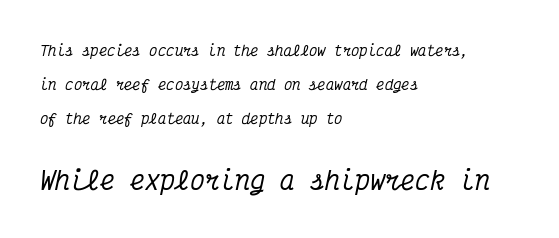
Any mark beneath the type? The region is blank. In CSS terms this would be text-align: left. Line spacing here is loose. Slant detected: the letters are inclined. You get the small type first, then a jump to larger type. Default kerning and tracking; the words read as compact shapes.
